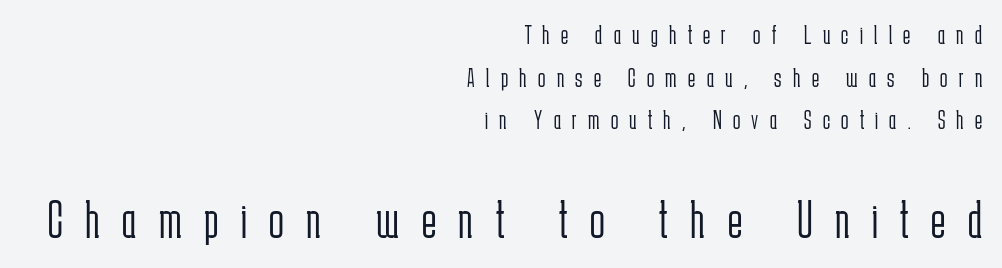
The passage shown stacks its lines at a standard gap. Short and long lines alike share a common ending point at right. Note the varied advance widths — an 'i' is clearly narrower than an 'm'. The specimen reads as upright at a glance. Quick note: underline off. The strokes carry an ordinary text weight at most.
